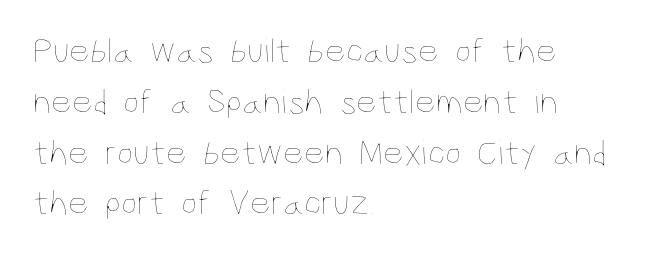
Q: Is the text bold? A: No.
Q: Is the text italic (slanted)? A: No, it is upright.
Q: Is the text underlined? A: No.
Q: How is the paragraph aligned? A: Left-aligned.
Q: Is the spacing between letters normal or unusually wide? A: Normal.
Q: Is the spacing between lines tight, normal or loose? A: Normal.
Q: Width (condensed, normal, or wide)? A: Condensed.
Q: Stroke contrast? A: Low.
Q: x-height? A: Large.
Q: Monospaced? A: No.
